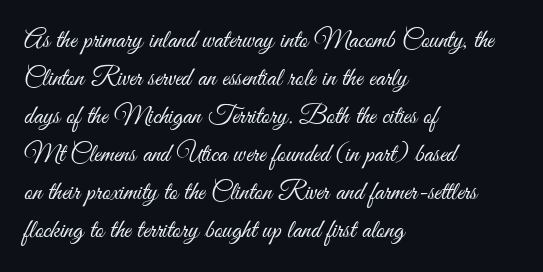
Q: Is the text bold? A: No.
Q: Is the text italic (slanted)? A: Yes.
Q: Is the text underlined? A: No.
Q: How is the paragraph aligned? A: Left-aligned.
Q: Is the spacing between letters normal or unusually wide? A: Normal.
Q: Is the spacing between lines tight, normal or loose? A: Normal.
